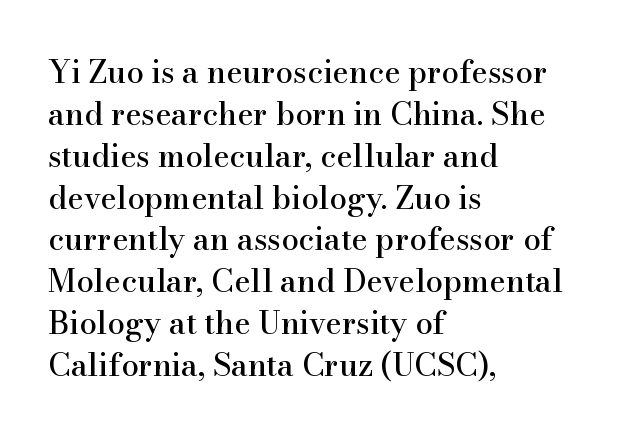
The image shows 31 px serif type, upright; set left-aligned, normal line spacing (1.35x), normal letter spacing, not underlined; high stroke contrast and a small x-height.
